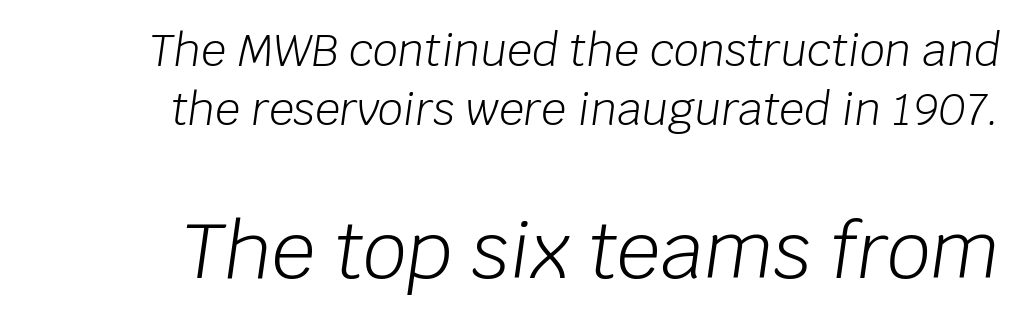
{"italic": "yes", "lean": "right", "slant_degrees": 8, "bold": "no", "weight": "light", "width": "normal", "stroke_contrast": "low", "x_height": "large", "monospaced": "no", "underline": "no", "align": "right", "line_spacing": "normal", "line_spacing_ratio": 1.33, "letter_spacing": "normal", "letter_spacing_em": 0.0, "larger_block": "second", "size_ratio": 1.75, "glyph_px": 77}
